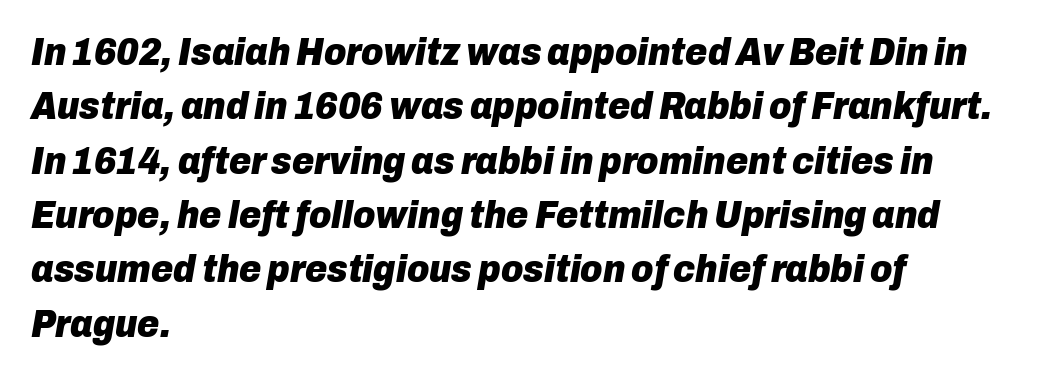
The image shows 38 px heavy type, italic (leaning right); set left-aligned, normal line spacing (1.43x), normal letter spacing, not underlined; low stroke contrast and a medium x-height.
